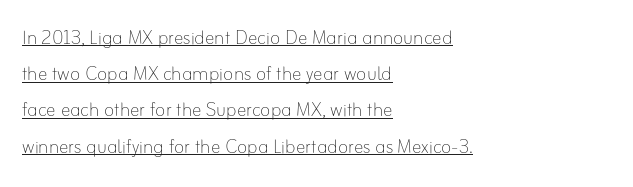
Q: Is the text bold? A: No.
Q: Is the text italic (slanted)? A: No, it is upright.
Q: Is the text underlined? A: Yes.
Q: How is the paragraph aligned? A: Left-aligned.
Q: Is the spacing between letters normal or unusually wide? A: Normal.
Q: Is the spacing between lines tight, normal or loose? A: Normal.
